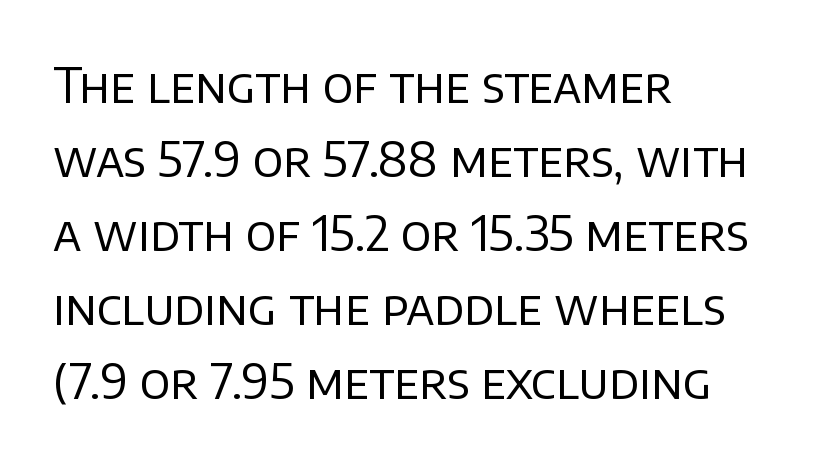
The image shows 48 px regular-weight sans-serif type, upright; set left-aligned, normal line spacing (1.54x), normal letter spacing, not underlined; low stroke contrast and a large x-height.
